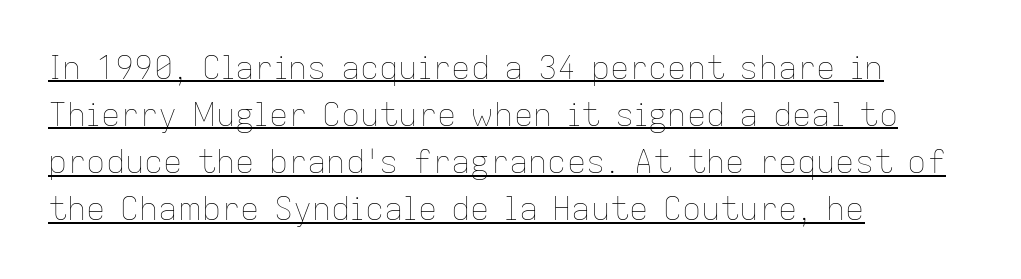
The characters are drawn with everyday or finer stroke widths. Observe the ordinary spacing: letters are neighbours, not strangers. Rows of type keep a routine distance in the vertical direction. The passage shown is underscored from start to finish. Note the varied advance widths — an 'i' is clearly narrower than an 'm'.
